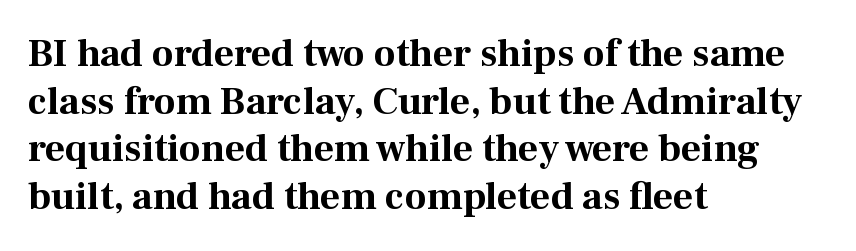
The image shows 39 px bold serif type, upright; set left-aligned, line spacing 1.22x, normal letter spacing, not underlined; medium stroke contrast and a medium x-height.
